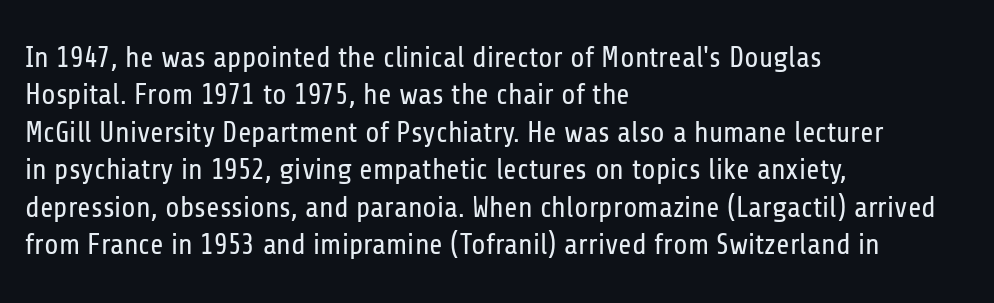
{"serif": "no", "italic": "no", "bold": "no", "weight": "regular", "width": "condensed", "stroke_contrast": "low", "x_height": "medium", "monospaced": "no", "underline": "no", "align": "left", "line_spacing": "normal", "line_spacing_ratio": 1.29, "letter_spacing": "normal", "letter_spacing_em": 0.0, "glyph_px": 29}
